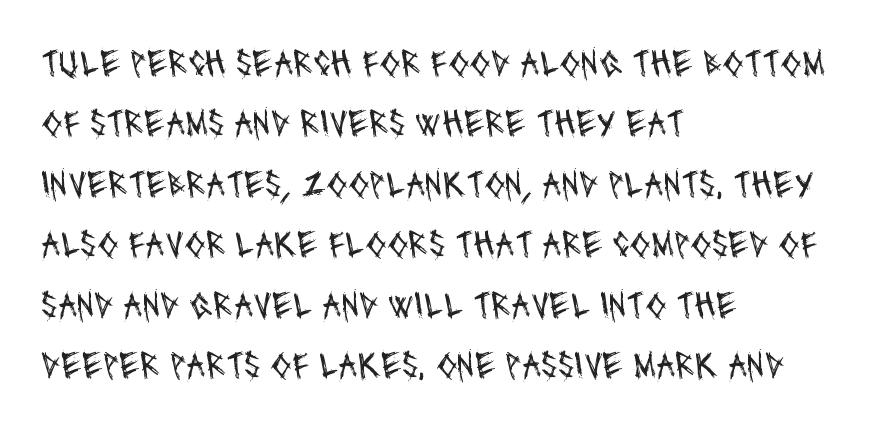
{"serif": "no", "bold": "no", "weight": "regular", "width": "condensed", "stroke_contrast": "medium", "x_height": "large", "monospaced": "no", "underline": "no", "align": "left", "line_spacing": "normal", "line_spacing_ratio": 1.59, "letter_spacing": "normal", "letter_spacing_em": 0.0, "glyph_px": 38}
